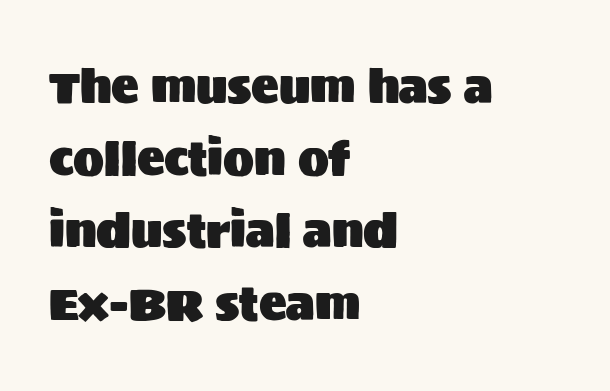
Nobody drew a line under any word here. Standard letterfit; no display-style spreading of the glyphs. Note the varied advance widths — an 'i' is clearly narrower than an 'm'. The vertical gap from one line to the next is medium. This is the regular roman posture of the typeface. Examine the stroke ends and you'll find no serifs.
